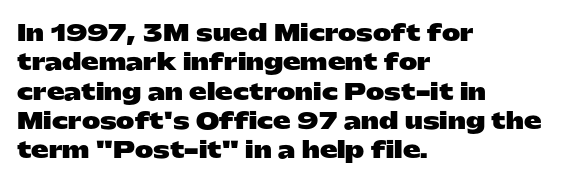
Every character sits straight up, as roman type does. Visually the block forms a straight wall on the left and a jagged coastline on the right. I'd describe the lettering as bold — thick and assertive. Unmarked baselines from the first word to the last.
